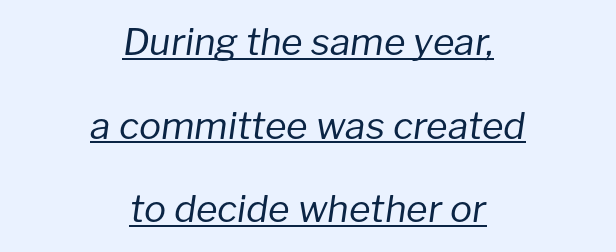
{"italic": "yes", "lean": "right", "slant_degrees": 8, "bold": "no", "weight": "regular", "width": "normal", "stroke_contrast": "low", "x_height": "medium", "monospaced": "no", "underline": "yes", "align": "center", "line_spacing": "loose", "line_spacing_ratio": 2.26, "letter_spacing": "normal", "letter_spacing_em": 0.0, "glyph_px": 37}
